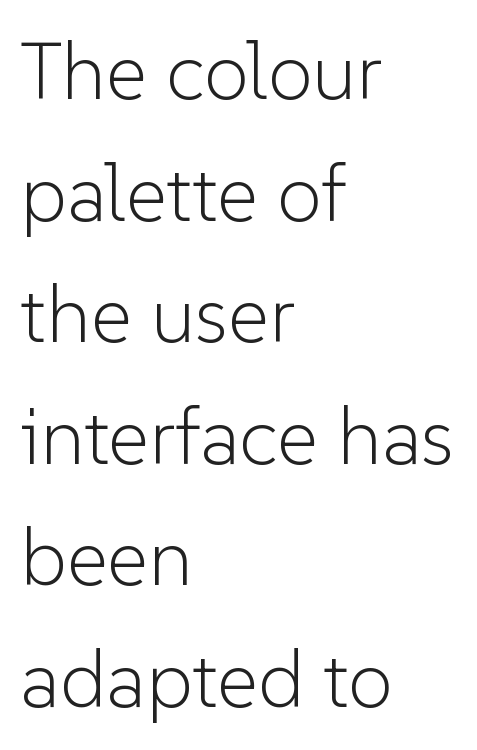
Each letter keeps its own natural width here, so spacing adapts to shape. The letters look calm and open, with moderate or lighter stems. In terms of leading, this rendering sits right in the middle. Grotesque or geometric, the face here clearly has no serifs.
